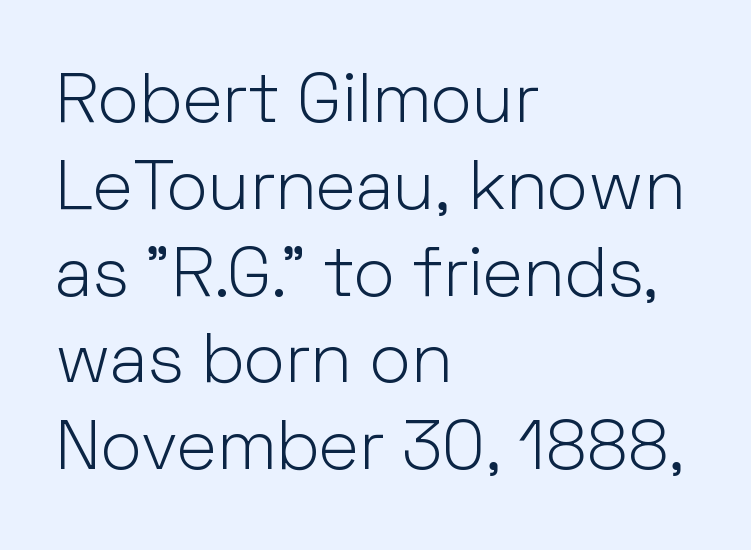
The image shows 70 px light sans-serif type, upright; set left-aligned, line spacing 1.24x, normal letter spacing, not underlined; low stroke contrast and a medium x-height.
